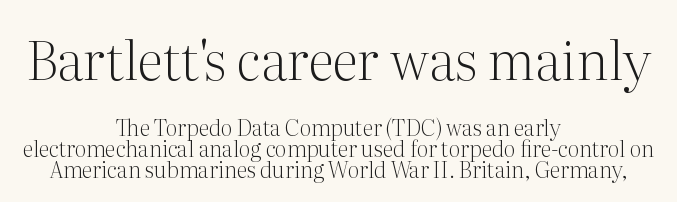
Quick note: interline space is minimal. This sample uses a serif face. Check the space under the baseline: it is left empty. Does the lettering tilt? It doesn't — this is upright.
